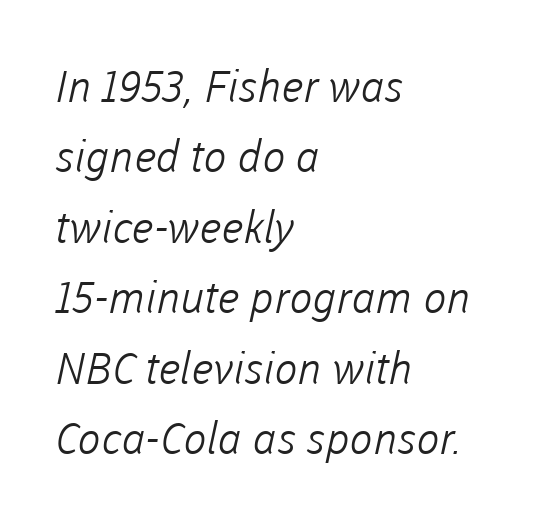
The image shows 44 px light sans-serif type; set left-aligned, normal line spacing (1.6x), normal letter spacing, not underlined; low stroke contrast and a medium x-height.
